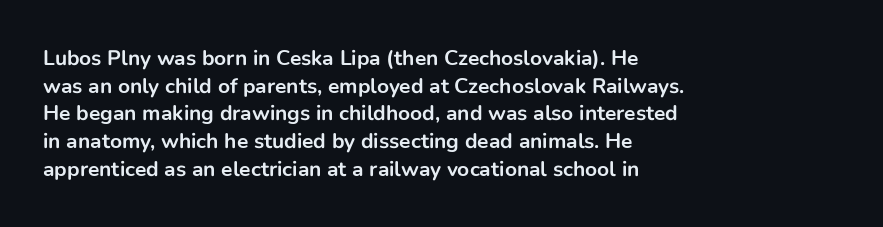
It's the straight-up-and-down kind of type. The words here are not underlined. Summary of vertical rhythm: regular, with standard interline spacing. Alignment: flush left. The rendering keeps characters at their native spacing.
